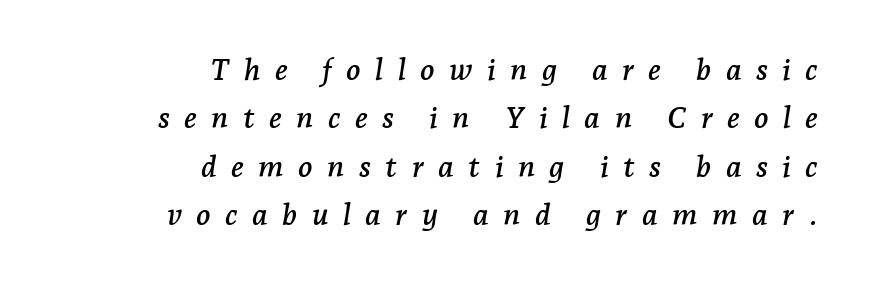
{"serif": "yes", "italic": "yes", "lean": "right", "slant_degrees": 7, "width": "normal", "stroke_contrast": "low", "x_height": "medium", "monospaced": "no", "underline": "no", "align": "right", "line_spacing": "normal", "line_spacing_ratio": 1.61, "letter_spacing": "wide", "letter_spacing_em": 0.48, "glyph_px": 30}
